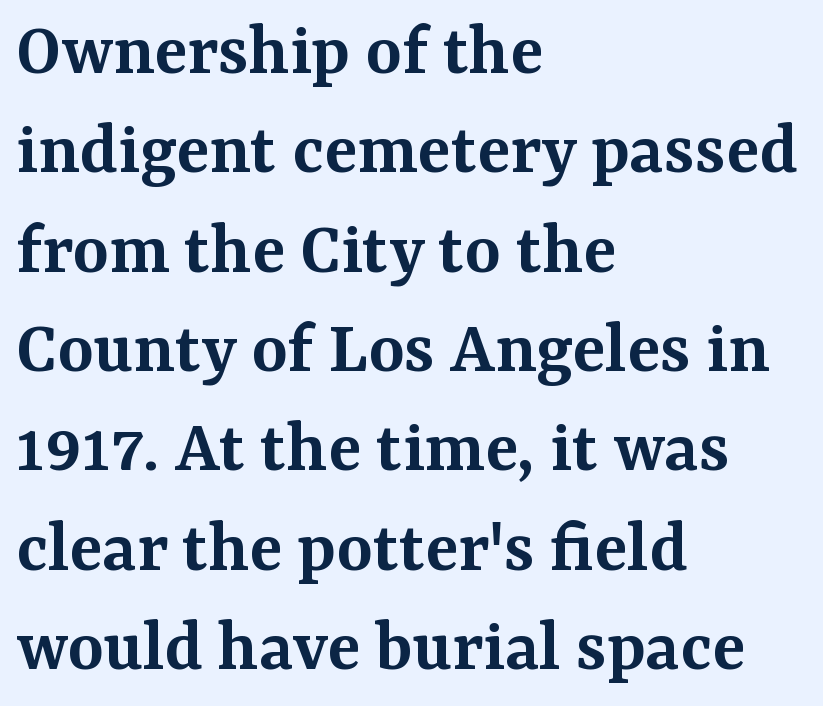
The image shows 77 px semibold serif type, upright; set left-aligned, normal line spacing (1.29x), normal letter spacing, not underlined; medium stroke contrast and a medium x-height.
